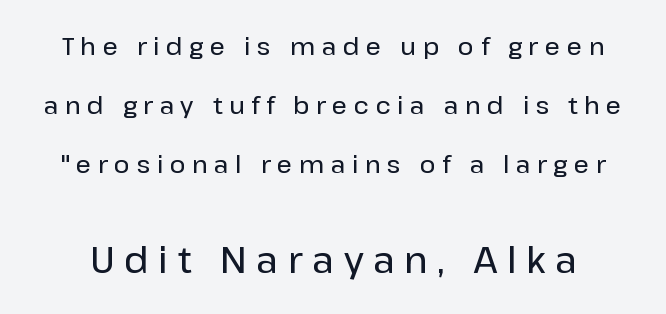
This is roman type, the default non-slanted kind. These lines are rendered in a variable-pitch font. The designer gave the closing block more size than the opening block. No feet cap the strokes, marking this as sans-serif type. Each word looks stretched out because of the extra space between its letters.
